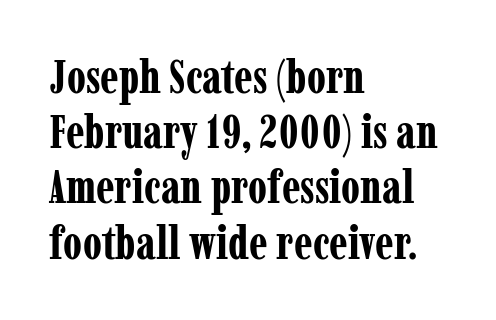
Note the varied advance widths — an 'i' is clearly narrower than an 'm'. Vertical strokes here are truly vertical. Plenty of ink on the page — the face is bold. The horizontal fit of the characters is conventional and even. The words here are not underlined.
